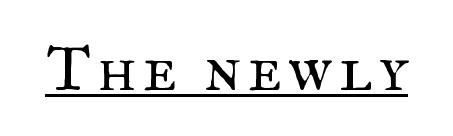
Varying glyph widths throughout — classic text-font behaviour. Think standard paragraph weight, or any step lighter than that. Does a line run under the words? Yes, clearly. The typeface chosen for these lines features serifs. These lines were composed using upright roman letters.
